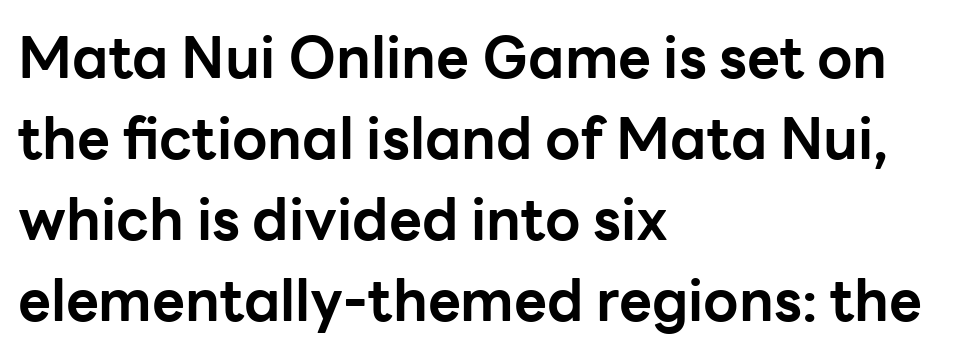
Q: Is the text bold? A: Yes.
Q: Is the text italic (slanted)? A: No, it is upright.
Q: Is the typeface a serif or a sans-serif typeface? A: Sans-serif.
Q: Is the text underlined? A: No.
Q: How is the paragraph aligned? A: Left-aligned.
Q: Is the spacing between letters normal or unusually wide? A: Normal.
Q: Is the spacing between lines tight, normal or loose? A: Normal.
Q: Width (condensed, normal, or wide)? A: Normal.
Q: Stroke contrast? A: Low.
Q: x-height? A: Medium.
Q: Monospaced? A: No.
